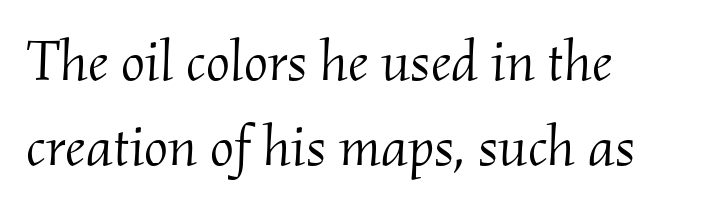
The image shows 57 px light serif type, italic (leaning right); set left-aligned, normal line spacing (1.5x), normal letter spacing, not underlined; medium stroke contrast and a small x-height.
